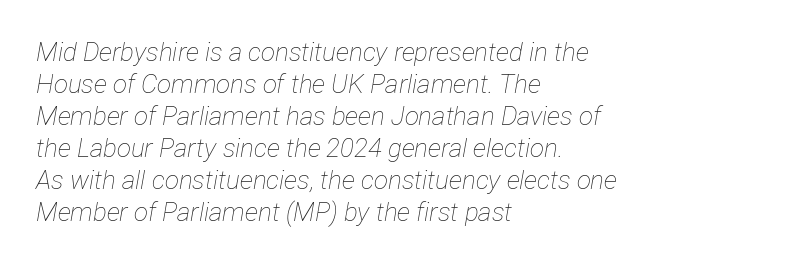
{"italic": "yes", "lean": "right", "slant_degrees": 12, "bold": "no", "underline": "no", "align": "left", "line_spacing_ratio": 1.23, "letter_spacing": "normal", "letter_spacing_em": 0.0, "glyph_px": 26}
